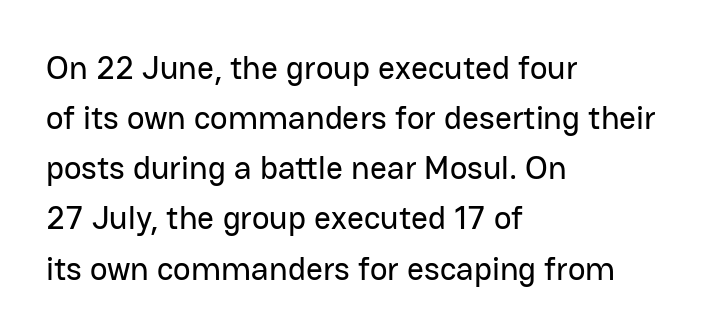
No word sits above an underline. Tall strokes in this sample are plumb rather than angled. Do the characters align in a grid? No, the font is proportional. Serifs: no, the terminals of the letterforms are clean.
